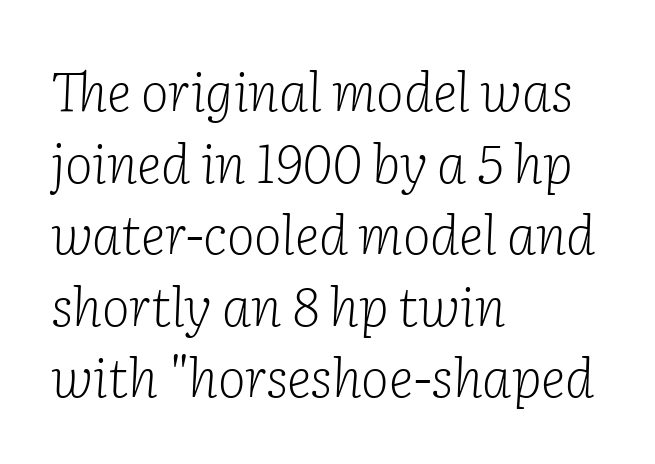
Typographically, this falls in the serif category. Rendered with sloped, italic letterforms. Stems and bowls with no extra thickness — not bold. Type without underlining. Tracking value appears to be zero — textbook default spacing. A typesetter would call this proportional, since set widths differ per character.
